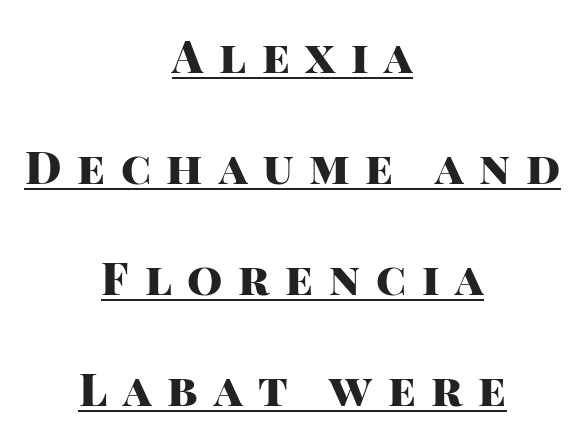
The lines in this sample share a center point and differ in where they start and stop. Heavy-handed strokes throughout: this text is bold. Underlined type. The rendering uses natural spacing where letterforms have individual widths. Whoever set this chose breathing room over compactness in the vertical rhythm.
